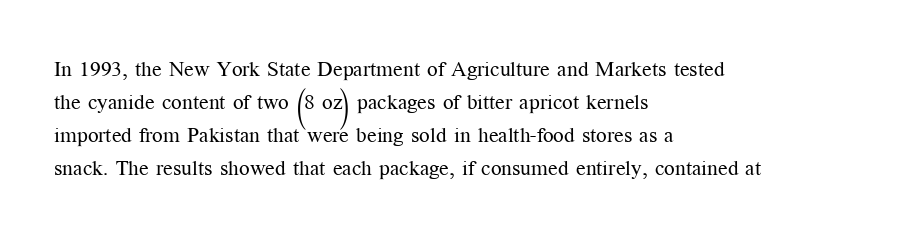
Q: Is the text bold? A: No.
Q: Is the text italic (slanted)? A: No, it is upright.
Q: Is the text underlined? A: No.
Q: How is the paragraph aligned? A: Left-aligned.
Q: Is the spacing between letters normal or unusually wide? A: Normal.
Q: Is the spacing between lines tight, normal or loose? A: Normal.
